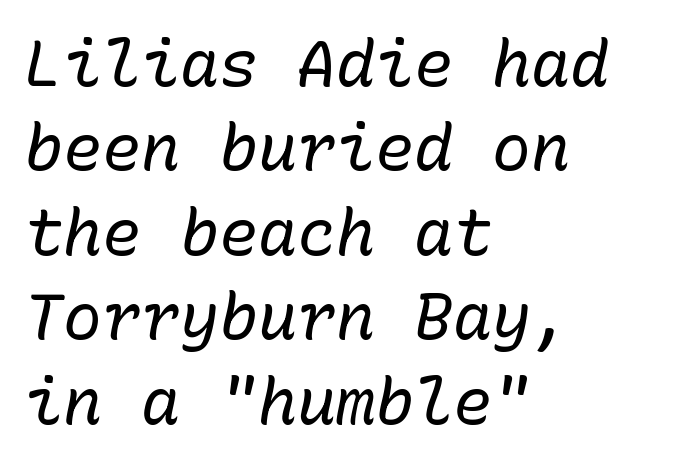
{"italic": "yes", "lean": "right", "slant_degrees": 10, "bold": "no", "weight": "regular", "width": "normal", "stroke_contrast": "low", "x_height": "medium", "monospaced": "yes", "underline": "no", "align": "left", "line_spacing": "normal", "line_spacing_ratio": 1.3, "letter_spacing": "normal", "letter_spacing_em": 0.0, "glyph_px": 65}
